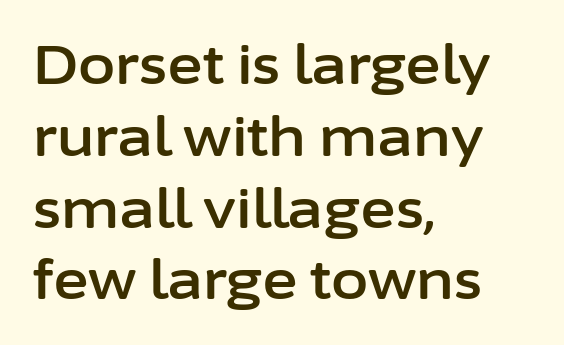
Q: Is the text italic (slanted)? A: No, it is upright.
Q: Is the typeface a serif or a sans-serif typeface? A: Sans-serif.
Q: Is the text underlined? A: No.
Q: How is the paragraph aligned? A: Left-aligned.
Q: Is the spacing between letters normal or unusually wide? A: Normal.
Q: Is the spacing between lines tight, normal or loose? A: Normal.
Q: Width (condensed, normal, or wide)? A: Normal.
Q: Stroke contrast? A: Low.
Q: x-height? A: Medium.
Q: Monospaced? A: No.
